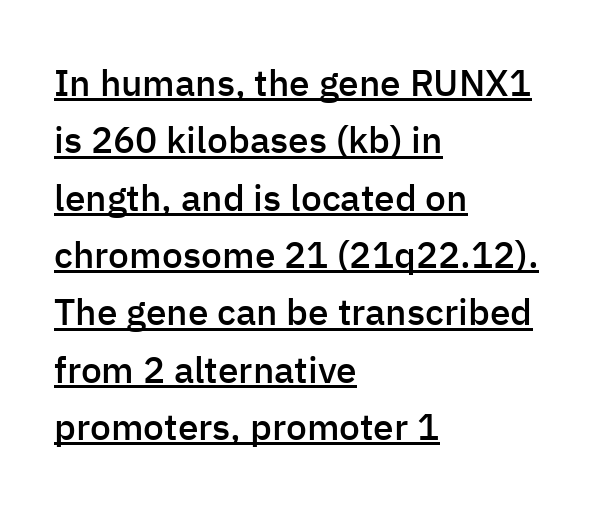
The image shows 37 px semibold sans-serif type, upright; set left-aligned, normal line spacing (1.55x), normal letter spacing, underlined; low stroke contrast and a medium x-height.
